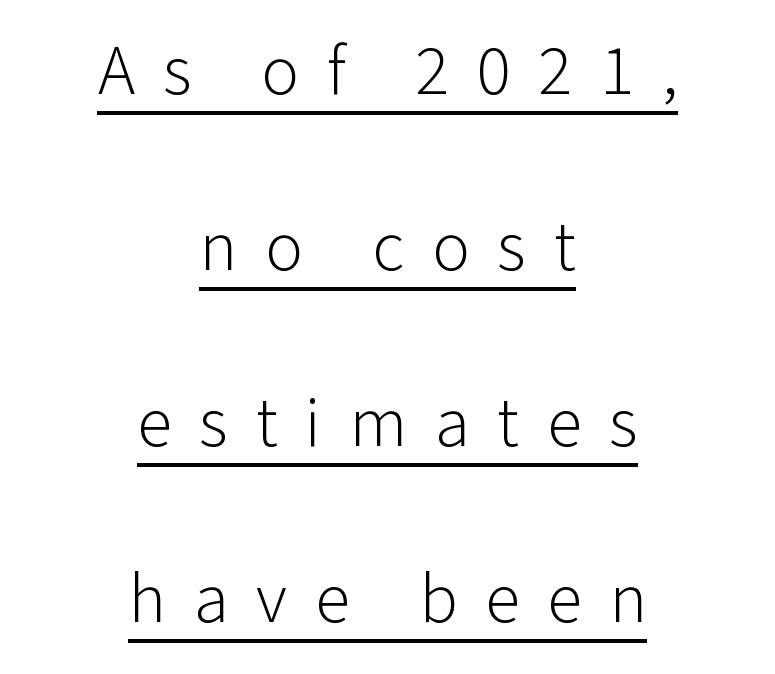
These characters rest on top of a visible drawn line. Characters remain perfectly vertical along every line. Both edges are ragged and mirror each other, which tells us the setting is centered. Nope, no serifs anywhere on these letters. The line texture is sparse and dotted thanks to wide tracking.
